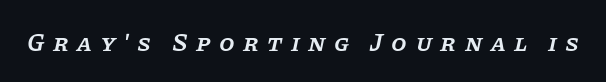
{"italic": "yes", "lean": "right", "slant_degrees": 11, "bold": "semi", "underline": "no", "letter_spacing": "wide", "letter_spacing_em": 0.34, "glyph_px": 25}
